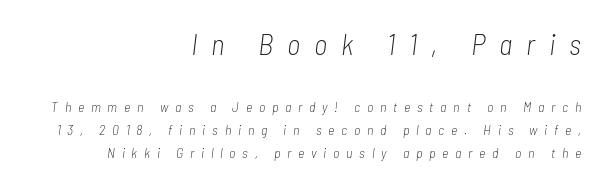
A clean baseline with only descenders dipping below it. If you drew a line through each stem, it would be angled. Which margin do the lines hug? The right one — the left edge is uneven. Scale decreases going downward across the two blocks. What stands out about the letter spacing? Its width — letters are far apart. The typeface has the unassuming heft of standard copy or less.
